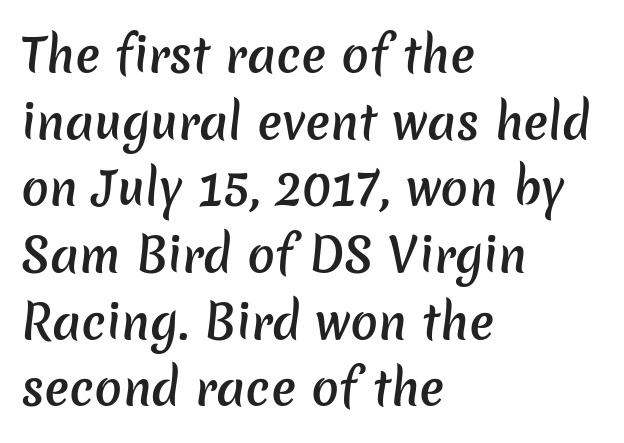
The image shows 46 px semibold sans-serif type; set left-aligned, normal line spacing (1.45x), normal letter spacing, not underlined; low stroke contrast and a medium x-height.
